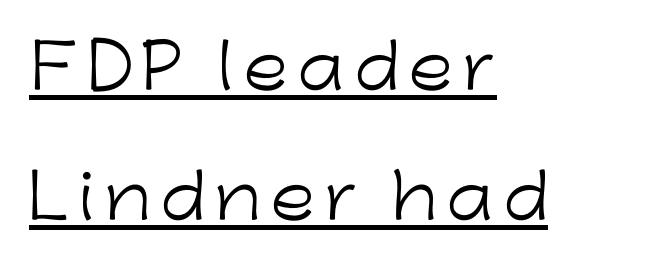
The image shows 61 px light sans-serif type, upright; set left-aligned, loose line spacing (2.13x), underlined; low stroke contrast and a medium x-height.
